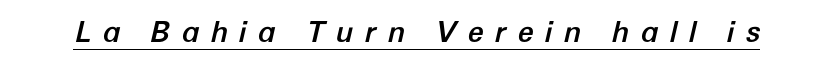
Q: Is the text italic (slanted)? A: Yes, it leans right by about 12 degrees.
Q: Is the text underlined? A: Yes.
Q: Is the spacing between letters normal or unusually wide? A: Unusually wide.
Q: Width (condensed, normal, or wide)? A: Normal.
Q: Stroke contrast? A: Low.
Q: x-height? A: Medium.
Q: Monospaced? A: No.
